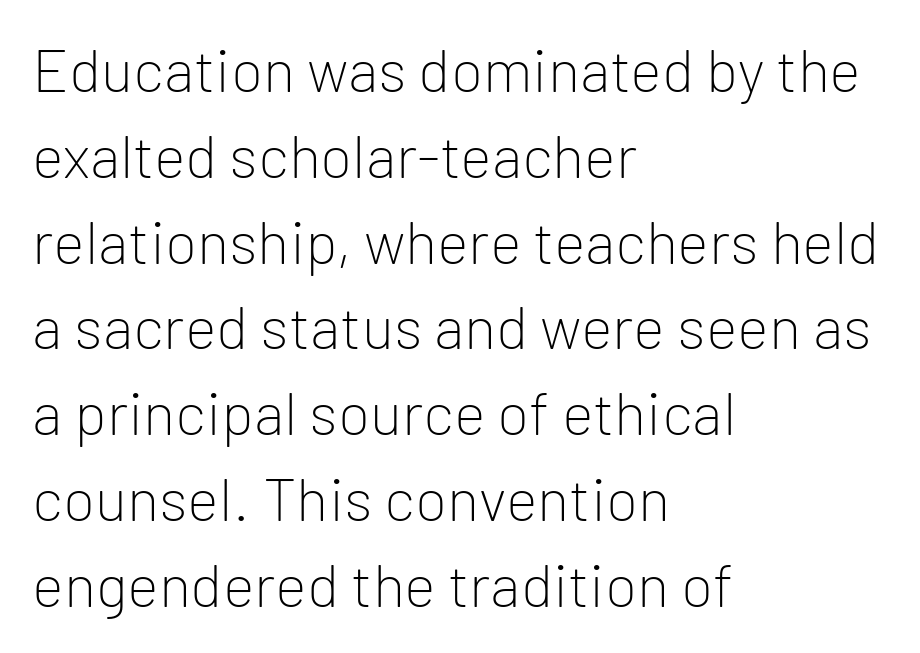
The image shows 60 px light sans-serif type, upright; set left-aligned, normal line spacing (1.43x), normal letter spacing, not underlined; low stroke contrast and a medium x-height.
